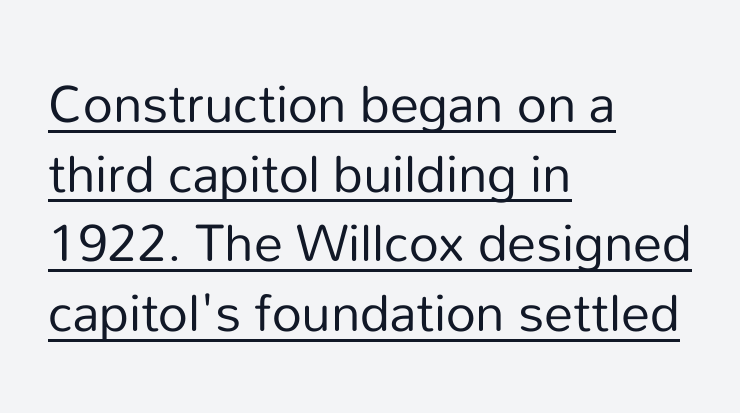
The image shows 58 px regular-weight sans-serif type, upright; set left-aligned, line spacing 1.2x, normal letter spacing, underlined; low stroke contrast and a medium x-height.
